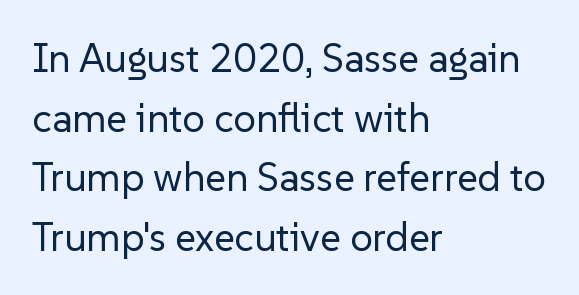
The image shows 40 px regular-weight sans-serif type, upright; set left-aligned, normal line spacing (1.49x), normal letter spacing, not underlined; low stroke contrast and a medium x-height.
